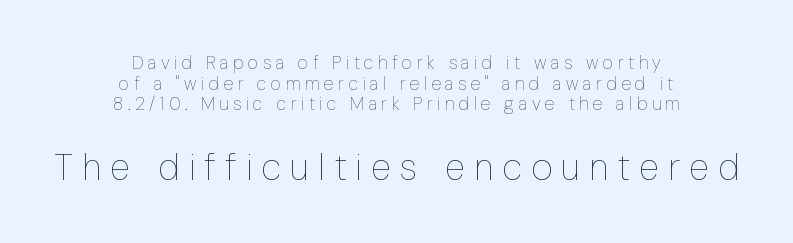
{"italic": "no", "bold": "no", "weight": "thin", "width": "condensed", "stroke_contrast": "low", "x_height": "medium", "monospaced": "no", "underline": "no", "align": "center", "line_spacing": "tight", "line_spacing_ratio": 1.15, "letter_spacing": "wide", "letter_spacing_em": 0.25, "larger_block": "second", "size_ratio": 2.06, "glyph_px": 37}
